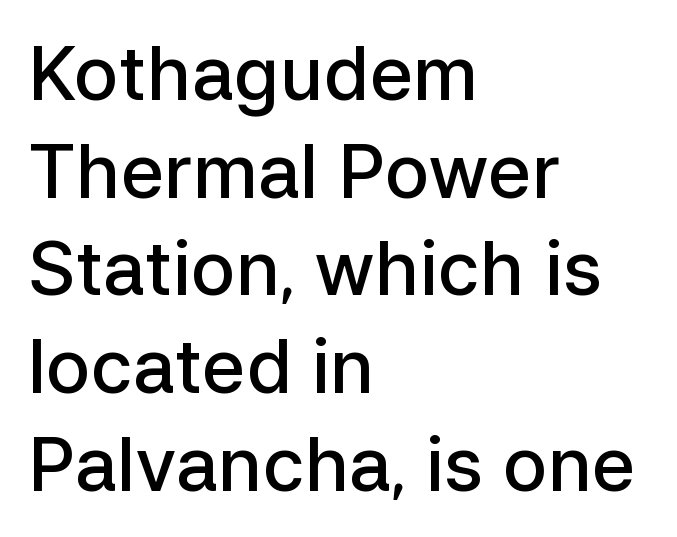
Tracking value appears to be zero — textbook default spacing. This rendering uses left alignment, leaving the right contour irregular. Check under the words: just untouched page. These lines sit exactly where default settings would place them.
